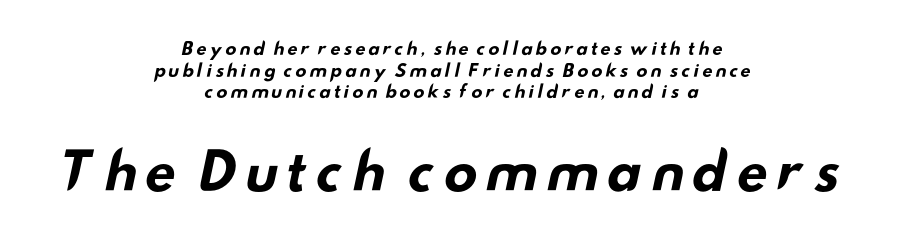
Anything drawn beneath the words? Only blank space. Nope, no serifs anywhere on these letters. Of the two passages, the one underneath uses the larger point size. The passage shown is typed in a proportional face where columns would drift. The paragraph has two soft edges and a firm central axis. How would I describe the line gaps? Plain and ordinary.
